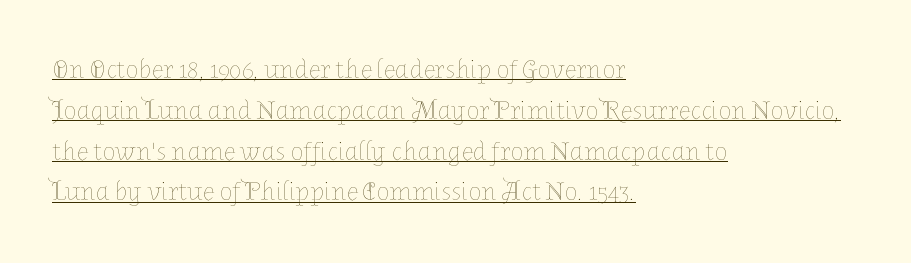
Baseline-to-baseline distance is the conventional proportion of letter height. The passage is arranged the way most books set body copy — flush left. This sample carries an underscore along the baseline area. Each stroke keeps to a modest, everyday thickness or less.
